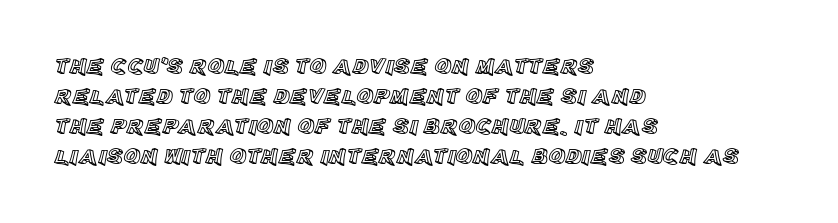
The image shows 23 px text type; set left-aligned, normal line spacing (1.3x), normal letter spacing, not underlined.
